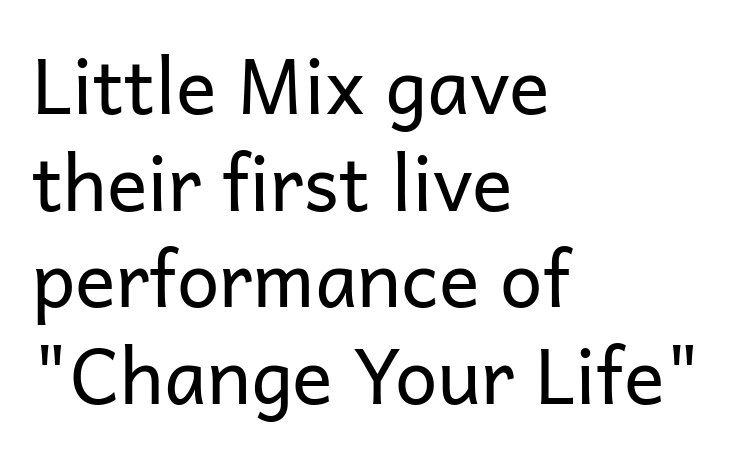
Observe the absence of serifs on each vertical stroke in this sample. The passage shown is typed in a proportional face where columns would drift. A typesetter would call this leading conventional body-copy spacing. This rendering features lettering with no underline. All the whitespace from short lines collects on the right.
